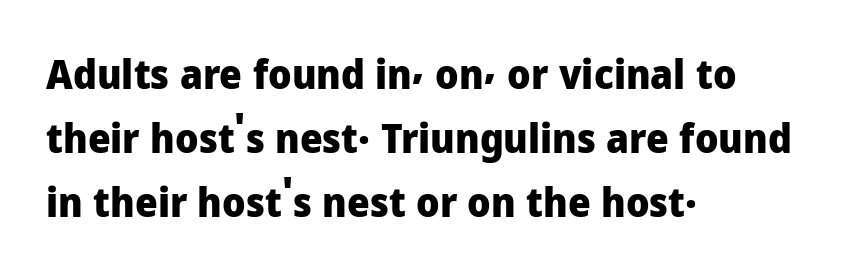
Each letter's strokes conclude bluntly, with no projecting serifs. The lines sit at an ordinary, default distance from one another. The sample has been set heavy, in full bold. The string is rendered with underlining switched off. Is there any slant? The stems are plumb. The type is set solid horizontally, with unmodified tracking.
